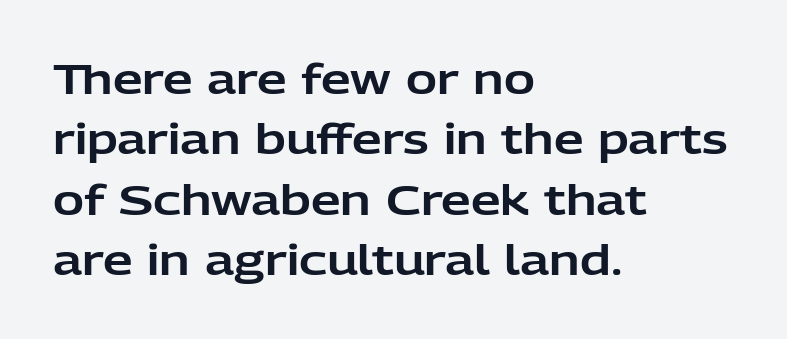
These lines were composed using upright roman letters. Observe the ordinary spacing: letters are neighbours, not strangers. One-word summary of the alignment: left. Compared with typical paragraphs, the rows here are spaced about the same.
